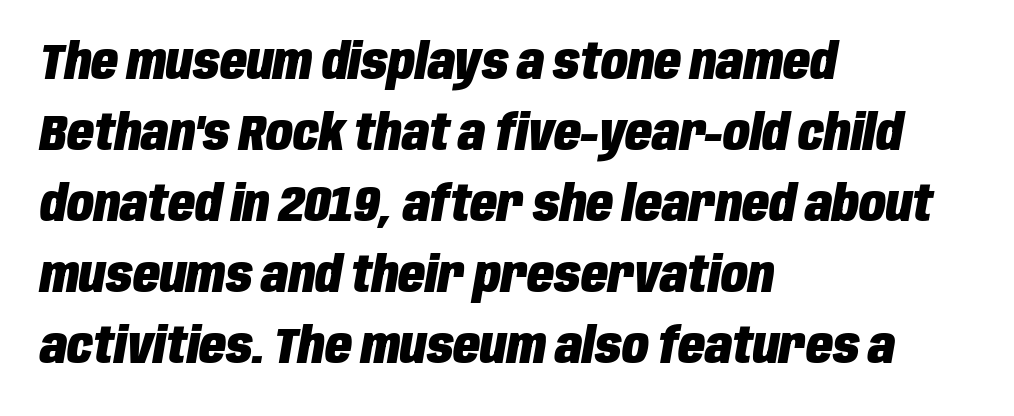
Q: Is the text bold? A: Yes.
Q: Is the text italic (slanted)? A: Yes, it leans right by about 10 degrees.
Q: Is the text underlined? A: No.
Q: How is the paragraph aligned? A: Left-aligned.
Q: Is the spacing between letters normal or unusually wide? A: Normal.
Q: Is the spacing between lines tight, normal or loose? A: Normal.
Q: Width (condensed, normal, or wide)? A: Condensed.
Q: Stroke contrast? A: Low.
Q: x-height? A: Large.
Q: Monospaced? A: No.
